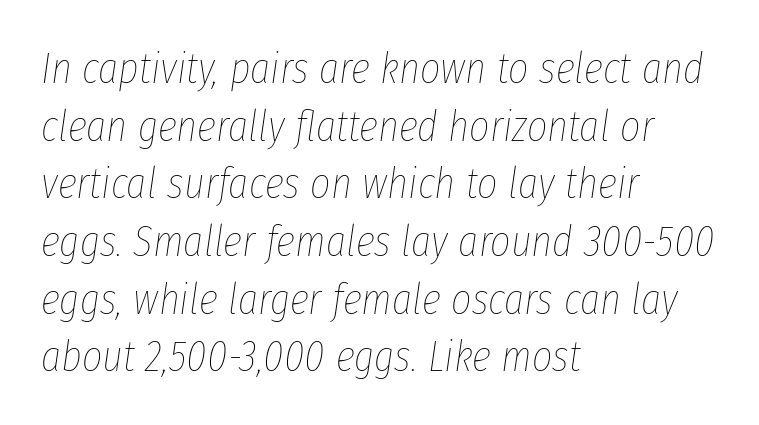
{"italic": "yes", "lean": "right", "slant_degrees": 8, "bold": "no", "weight": "thin", "width": "condensed", "stroke_contrast": "low", "x_height": "medium", "monospaced": "no", "underline": "no", "align": "left", "line_spacing": "normal", "line_spacing_ratio": 1.31, "letter_spacing": "normal", "letter_spacing_em": 0.0, "glyph_px": 44}
